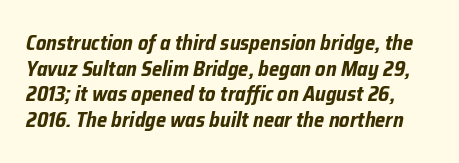
{"italic": "yes", "lean": "right", "slant_degrees": 12, "bold": "yes", "underline": "no", "line_spacing_ratio": 1.22, "letter_spacing": "normal", "letter_spacing_em": 0.0, "glyph_px": 21}
